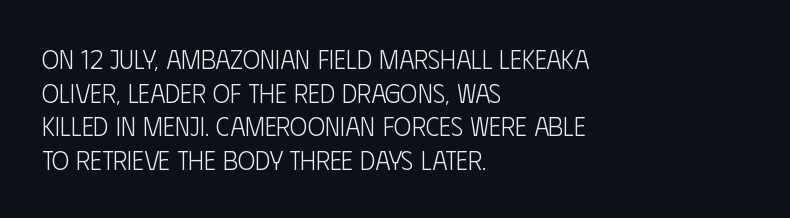
Interline gaps are of average width in this sample. In terms of posture, this sample is upright. Teacher's note: observe the even left margin — that is flush-left alignment. The cut favours lightness, reaching ordinary text weight at its darkest.
